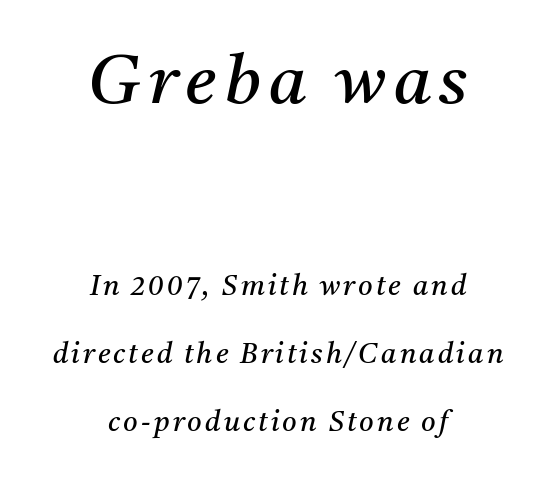
{"serif": "yes", "italic": "yes", "lean": "right", "slant_degrees": 11, "bold": "no", "weight": "regular", "width": "normal", "stroke_contrast": "medium", "x_height": "medium", "monospaced": "no", "underline": "no", "align": "center", "line_spacing": "loose", "line_spacing_ratio": 2.43, "larger_block": "first", "size_ratio": 2.46, "glyph_px": 69}
